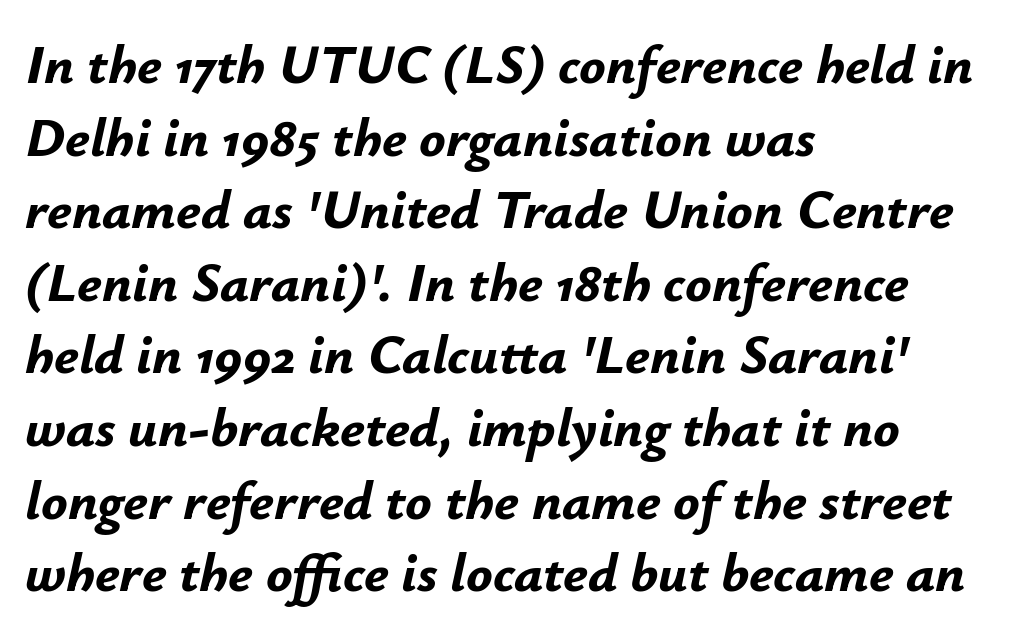
In terms of weight, the rendering is a true, heavy bold. These lines sit exactly where default settings would place them. Honestly, the letter spacing is just normal — you wouldn't notice it. The letters advance in unequal steps, a hallmark of proportional type. The whole block is typeset with a tilt. Left-aligned paragraph, ragged on the right.
